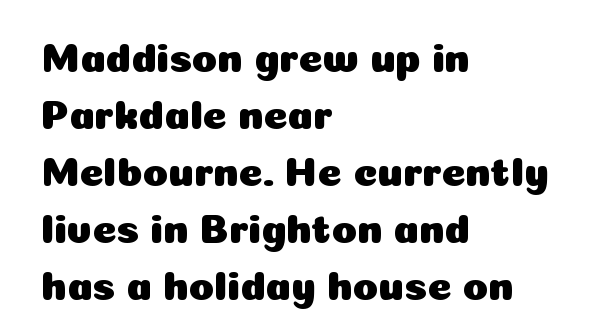
Q: Is the text italic (slanted)? A: No, it is upright.
Q: Is the typeface a serif or a sans-serif typeface? A: Sans-serif.
Q: Is the text underlined? A: No.
Q: How is the paragraph aligned? A: Left-aligned.
Q: Is the spacing between letters normal or unusually wide? A: Normal.
Q: Is the spacing between lines tight, normal or loose? A: Normal.
Q: Width (condensed, normal, or wide)? A: Normal.
Q: Stroke contrast? A: Low.
Q: x-height? A: Medium.
Q: Monospaced? A: No.
